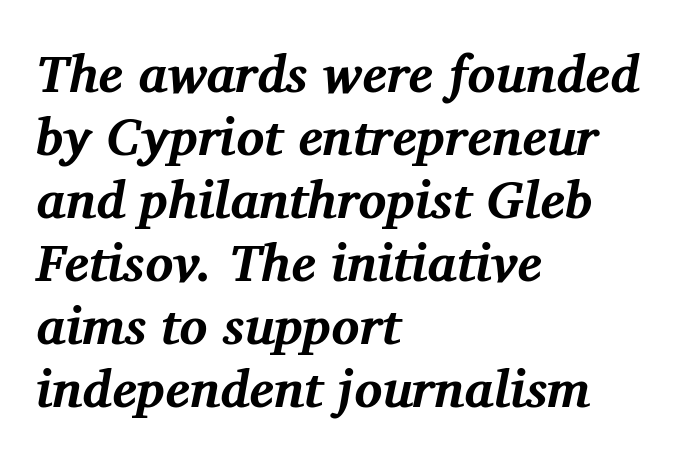
If you drew a line through each stem, it would be angled. Character widths vary here, with narrow letters taking less room than wide ones. Are there feet on the stems? There are — it's a serif. One-word summary of the alignment: left. Heft: maximum for text — a bold.
